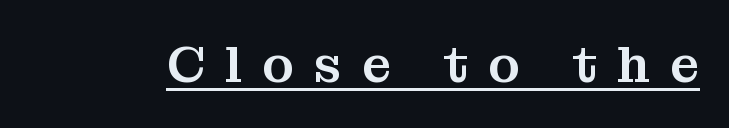
Unlike a clean sans, this face finishes its strokes with serifs. You could not count columns in this text — the font is proportionally spaced. Like a heading marked for emphasis, these lines bear an underscore. Posture: straight, roman, zero tilt. This sample uses expanded letter spacing, leaving extra air between glyphs.
